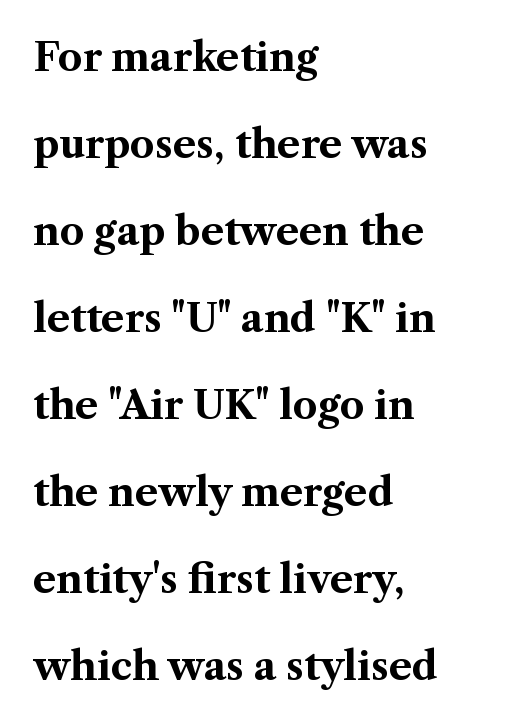
Chunky letters — that's bold for sure. Proportional: the letters do not fall into vertical columns. Baseline-to-baseline distance is far greater than the letter height. Style check: upright. Layout note: lines flush left. Typographically, this falls in the serif category.
